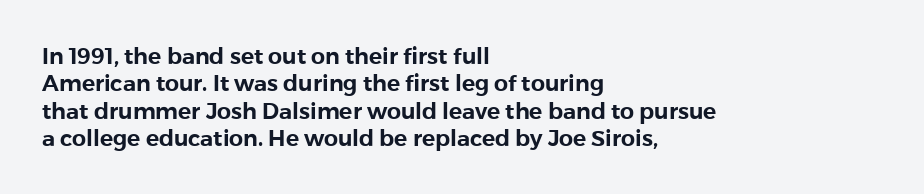
The lines are quadded left. Bare-footed words on every line. Notice how the stems are strictly vertical — no italics here. The gaps between neighbouring characters are ordinary and unremarkable.
